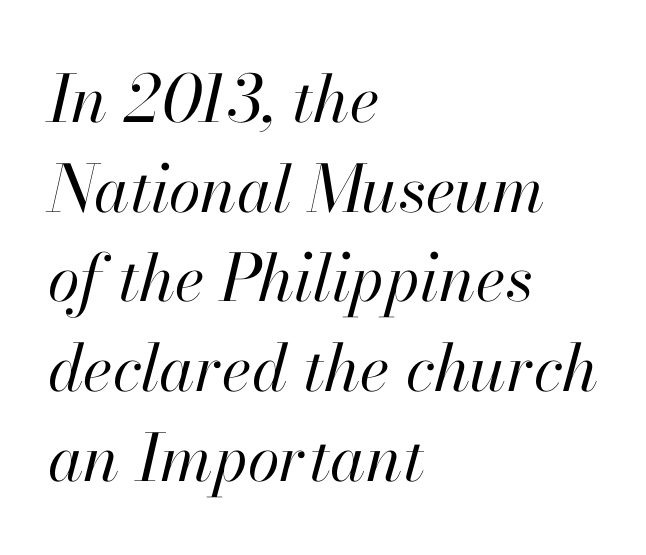
Q: Is the text bold? A: No.
Q: Is the text italic (slanted)? A: Yes, it leans right by about 13 degrees.
Q: Is the text underlined? A: No.
Q: How is the paragraph aligned? A: Left-aligned.
Q: Is the spacing between letters normal or unusually wide? A: Normal.
Q: Is the spacing between lines tight, normal or loose? A: Normal.
Q: Width (condensed, normal, or wide)? A: Normal.
Q: Stroke contrast? A: High.
Q: x-height? A: Small.
Q: Monospaced? A: No.
